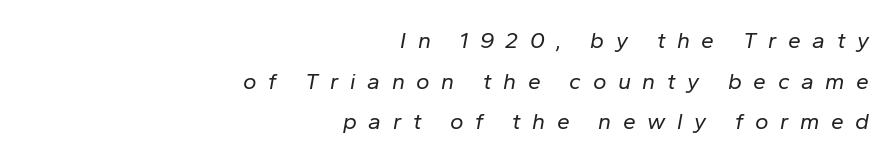
Characters are canted at an angle relative to the baseline's perpendicular. A quiet, ordinary-to-light weight characterises the typeface. A typesetter would call this heavily tracked-out type. Notice how the passage keeps a crisp vertical edge on the right only. Decoration check: the copy has no underline.
